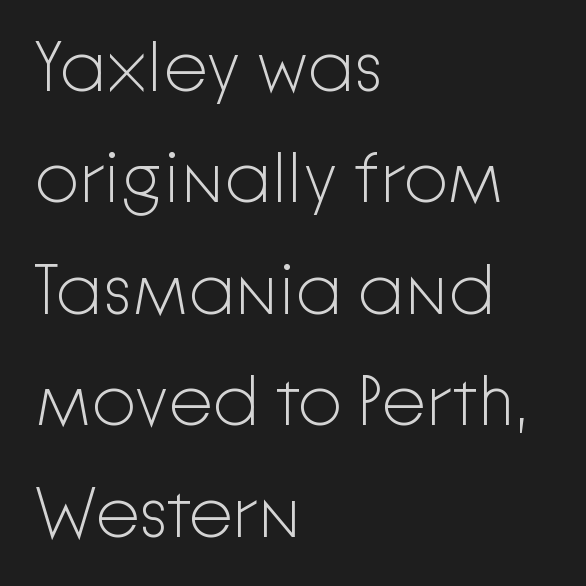
{"serif": "no", "italic": "no", "bold": "no", "weight": "light", "width": "normal", "stroke_contrast": "low", "x_height": "medium", "monospaced": "no", "underline": "no", "align": "left", "line_spacing": "normal", "line_spacing_ratio": 1.57, "letter_spacing": "normal", "letter_spacing_em": 0.0, "glyph_px": 71}
